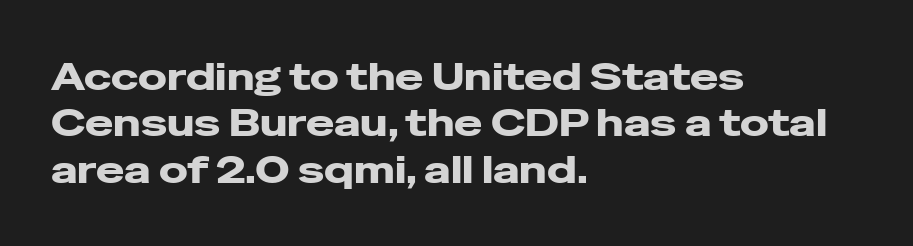
The image shows 38 px wide sans-serif type, upright; set left-aligned, line spacing 1.22x, normal letter spacing, not underlined; low stroke contrast and a medium x-height.
